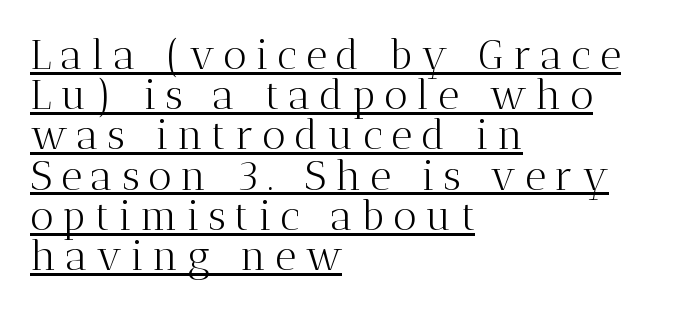
Is this a heavy cut? Hardly; it is regular or lighter. Vertical strokes here are truly vertical. Whoever set this chose condensed vertical rhythm over breathing room. Type style note: has serifs. These lines are rendered in a variable-pitch font.
